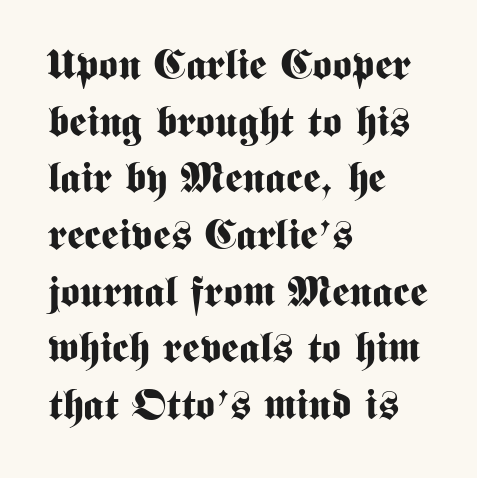
The image shows 42 px bold, condensed sans-serif type, upright; set left-aligned, normal line spacing (1.35x), normal letter spacing, not underlined; medium stroke contrast and a medium x-height.
